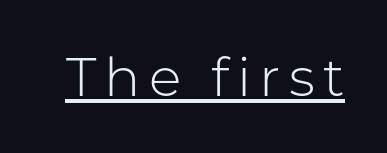
Q: Is the text bold? A: No.
Q: Is the text italic (slanted)? A: No, it is upright.
Q: Is the typeface a serif or a sans-serif typeface? A: Sans-serif.
Q: Is the text underlined? A: Yes.
Q: Width (condensed, normal, or wide)? A: Normal.
Q: Stroke contrast? A: Low.
Q: x-height? A: Medium.
Q: Monospaced? A: No.
